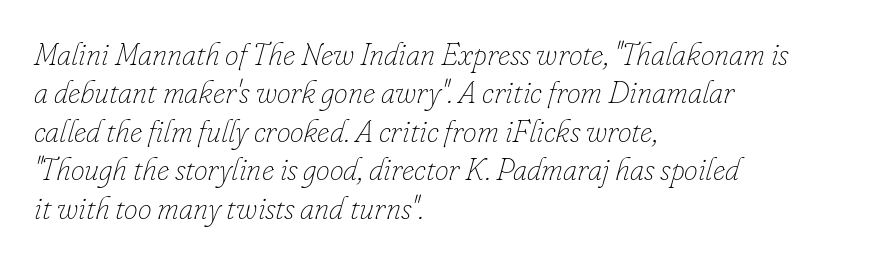
The image shows 31 px thin type, italic (leaning right); set left-aligned, line spacing 1.24x, normal letter spacing, not underlined; low stroke contrast and a small x-height.
